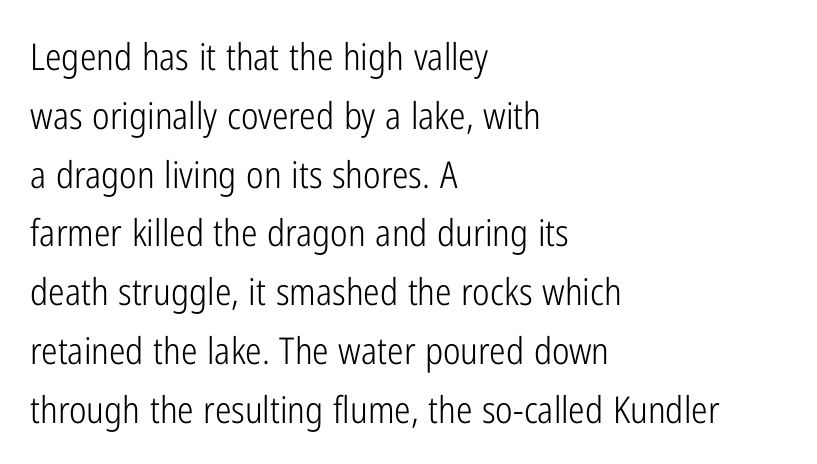
The image shows 37 px light, condensed sans-serif type, upright; set left-aligned, normal line spacing (1.59x), normal letter spacing, not underlined; low stroke contrast and a medium x-height.
